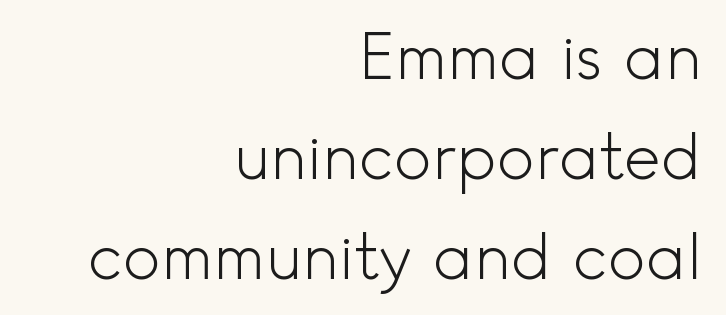
The image shows 63 px light sans-serif type, upright; set right-aligned, normal line spacing (1.59x), normal letter spacing, not underlined; a small x-height.
